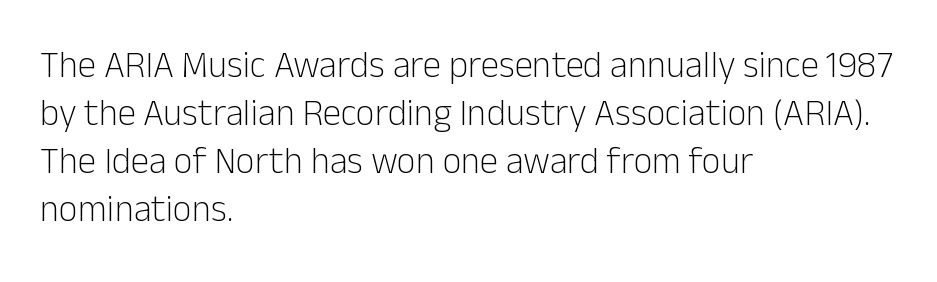
The image shows 37 px light sans-serif type, upright; set left-aligned, normal line spacing (1.3x), normal letter spacing, not underlined; low stroke contrast and a medium x-height.
